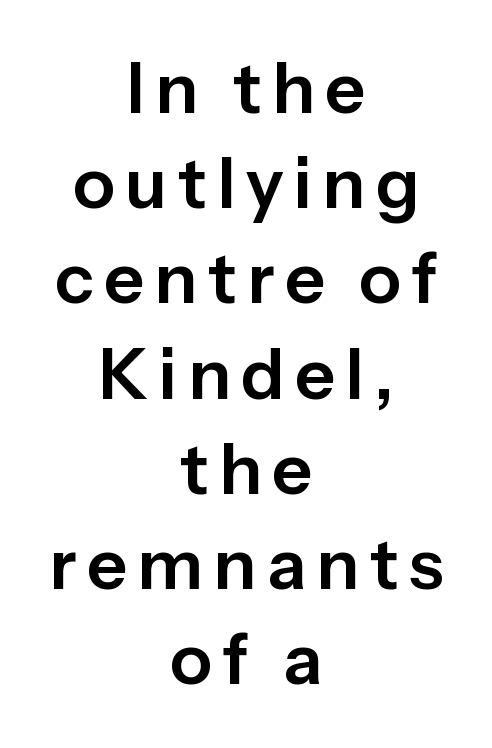
The lines are quadded center. Upright lettering throughout. These lines sit exactly where default settings would place them. The foot of each line stays bare and open. Looks like regular typesetting: each glyph gets only the width it needs.
